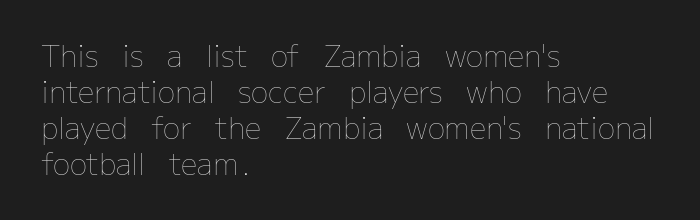
These lines are set flush left with a ragged right edge. Is this a fixed-width face? No — the glyphs have proportional, varying widths. The font sits on the lighter half of the weight spectrum, regular included. The specimen omits any rule beneath the text block's lines. The lettering holds an erect, upright posture throughout.
